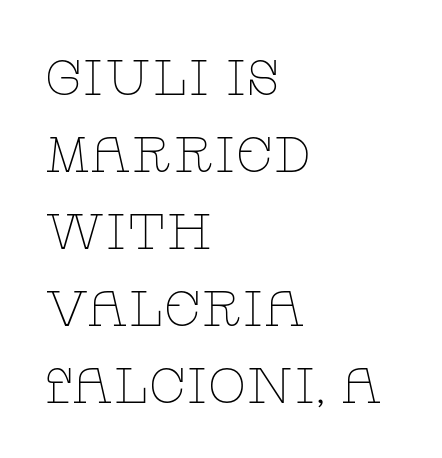
Q: Is the text bold? A: No.
Q: Is the text italic (slanted)? A: No, it is upright.
Q: Is the typeface a serif or a sans-serif typeface? A: Serif.
Q: Is the text underlined? A: No.
Q: How is the paragraph aligned? A: Left-aligned.
Q: Is the spacing between letters normal or unusually wide? A: Normal.
Q: Is the spacing between lines tight, normal or loose? A: Normal.
Q: Width (condensed, normal, or wide)? A: Wide.
Q: Stroke contrast? A: Low.
Q: x-height? A: Large.
Q: Monospaced? A: No.
